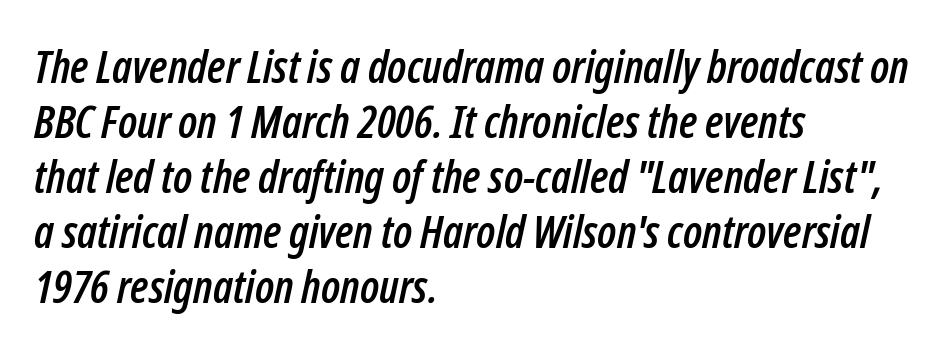
The tracking reads as untouched default to a designer's eye. These lines are set flush left with a ragged right edge. Glance below the letters and you will spot only blank space. Do the characters align in a grid? No, the font is proportional. Would a proofreader flag this as italicized? Yes.
